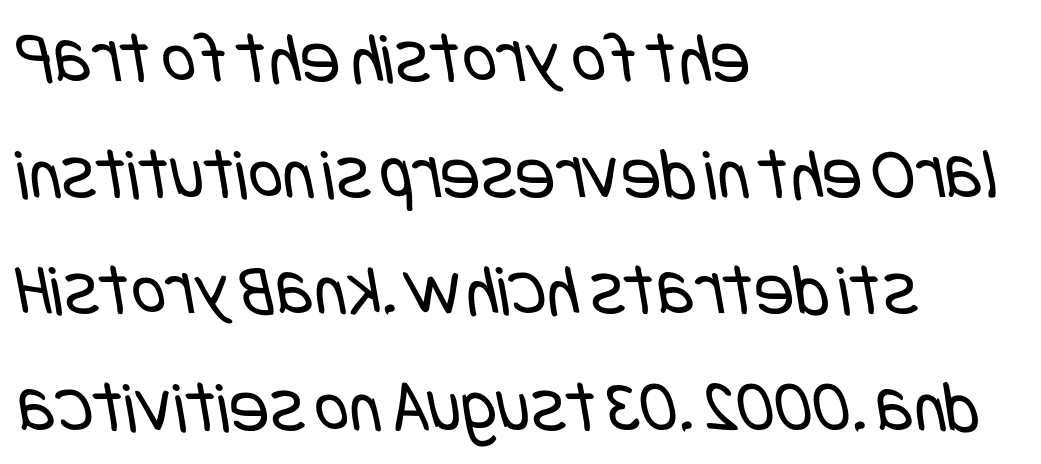
The image shows 74 px regular-weight, condensed sans-serif type; set left-aligned, normal line spacing (1.57x), normal letter spacing, not underlined; low stroke contrast and a large x-height.
